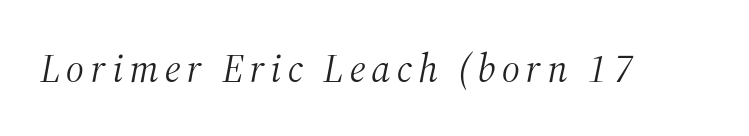
In terms of letterform style, serifs are clearly present. These lines were composed using italics. Vertical stems look standard width or narrower in stroke. Plain, unruled lines of type. These lines are rendered in a variable-pitch font.
